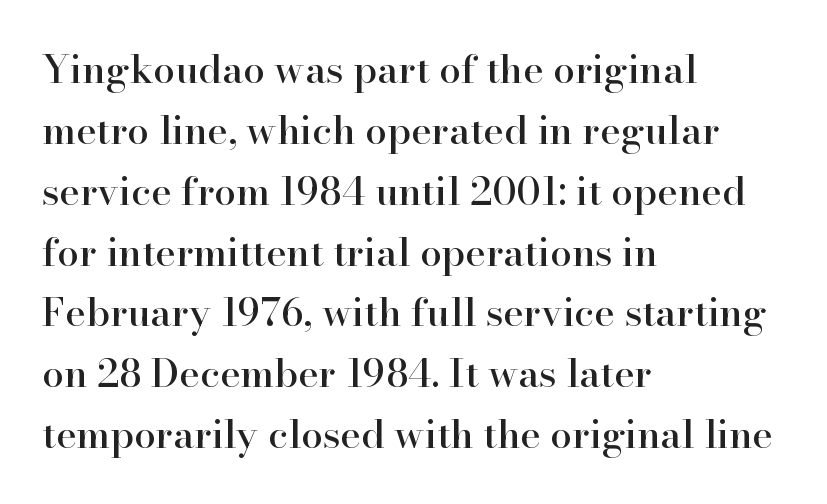
The image shows 39 px serif type, upright; set left-aligned, normal line spacing (1.56x), normal letter spacing, not underlined; high stroke contrast and a small x-height.
